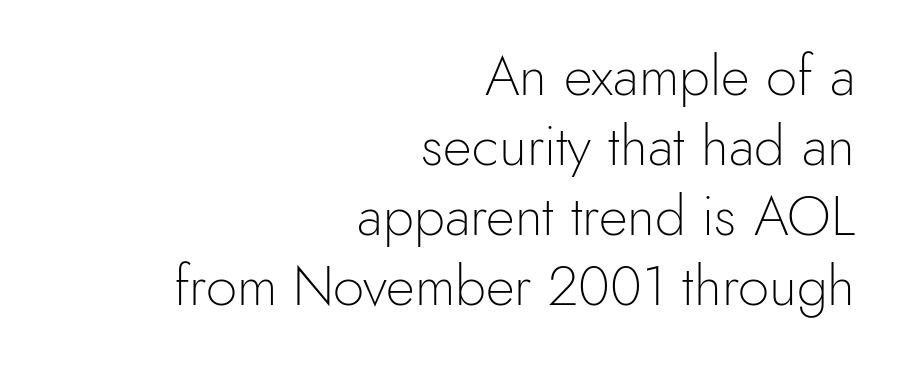
The image shows 56 px light sans-serif type, upright; set right-aligned, normal line spacing (1.25x), normal letter spacing, not underlined; a small x-height.
